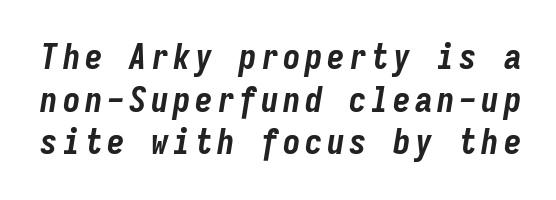
{"italic": "yes", "lean": "right", "slant_degrees": 9, "bold": "yes", "weight": "bold", "width": "condensed", "stroke_contrast": "low", "x_height": "medium", "monospaced": "yes", "underline": "no", "line_spacing_ratio": 1.22, "glyph_px": 35}
